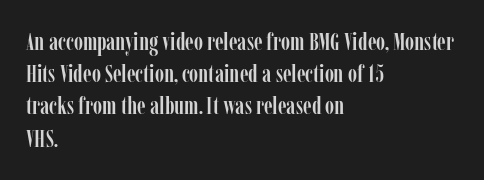
Q: Is the text italic (slanted)? A: No, it is upright.
Q: Is the text underlined? A: No.
Q: How is the paragraph aligned? A: Left-aligned.
Q: Is the spacing between letters normal or unusually wide? A: Normal.
Q: Is the spacing between lines tight, normal or loose? A: Normal.
